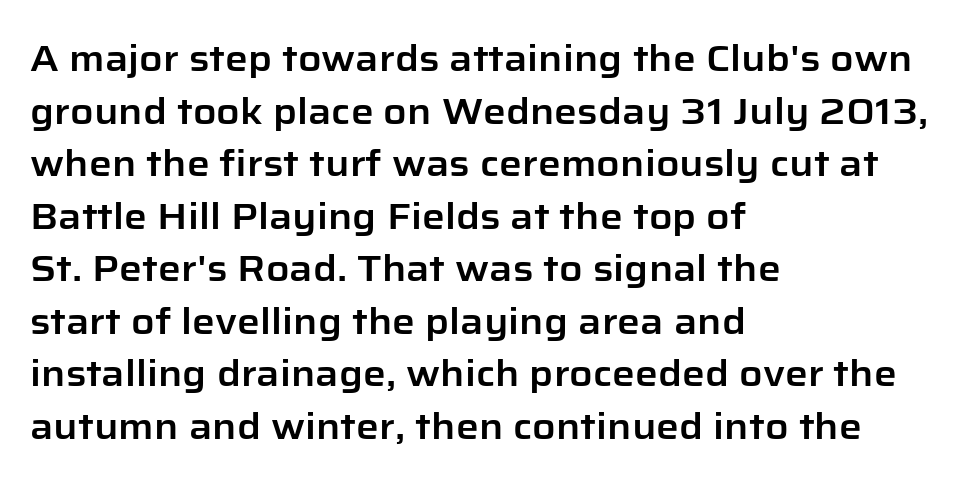
{"serif": "no", "italic": "no", "width": "normal", "stroke_contrast": "low", "x_height": "medium", "monospaced": "no", "underline": "no", "align": "left", "line_spacing": "normal", "line_spacing_ratio": 1.46, "letter_spacing": "normal", "letter_spacing_em": 0.0, "glyph_px": 36}
